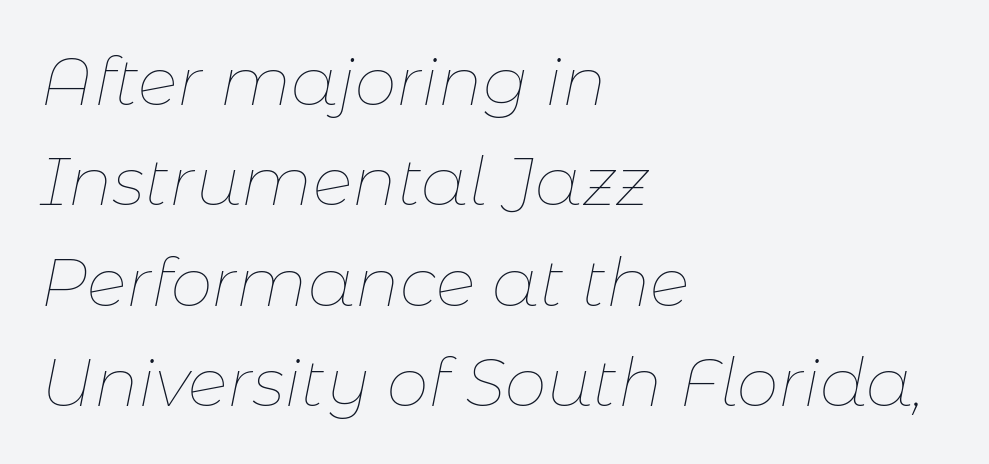
The image shows 67 px thin type, italic (leaning right); set left-aligned, normal line spacing (1.5x), normal letter spacing, not underlined; low stroke contrast and a medium x-height.
